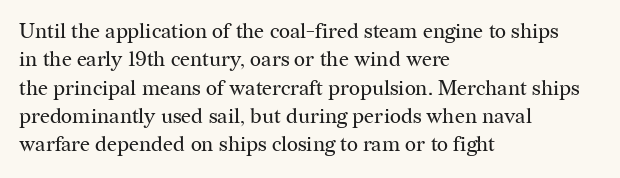
{"italic": "no", "bold": "no", "underline": "no", "align": "left", "line_spacing": "normal", "line_spacing_ratio": 1.35, "letter_spacing": "normal", "letter_spacing_em": 0.0, "glyph_px": 21}
